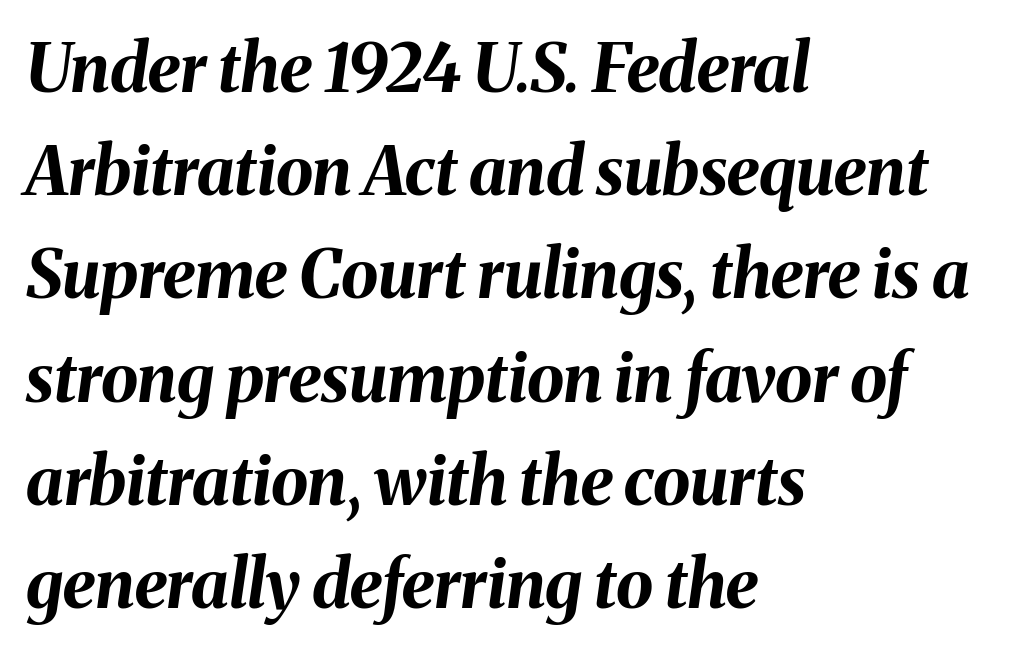
Is this a fixed-width face? No — the glyphs have proportional, varying widths. As a designer I'd log this as weight 700, bold. Looking at the ascenders, they clearly lean. The vertical gap from one line to the next is medium.
